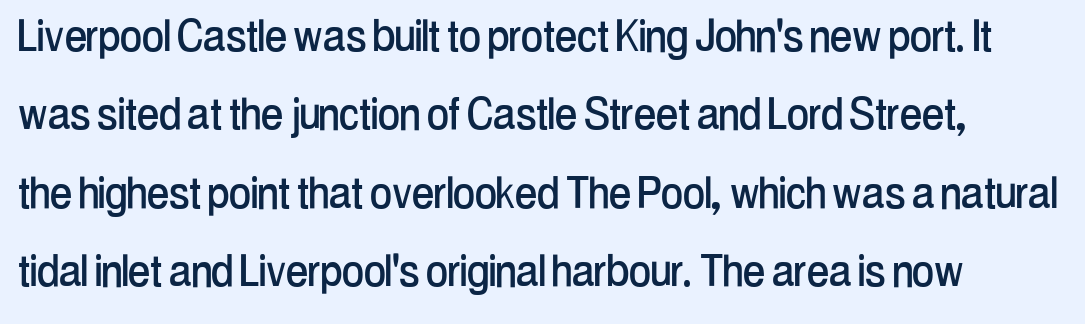
Q: Is the text italic (slanted)? A: No, it is upright.
Q: Is the typeface a serif or a sans-serif typeface? A: Sans-serif.
Q: Is the text underlined? A: No.
Q: How is the paragraph aligned? A: Left-aligned.
Q: Is the spacing between letters normal or unusually wide? A: Normal.
Q: Is the spacing between lines tight, normal or loose? A: Normal.
Q: Width (condensed, normal, or wide)? A: Condensed.
Q: Stroke contrast? A: Low.
Q: x-height? A: Medium.
Q: Monospaced? A: No.
